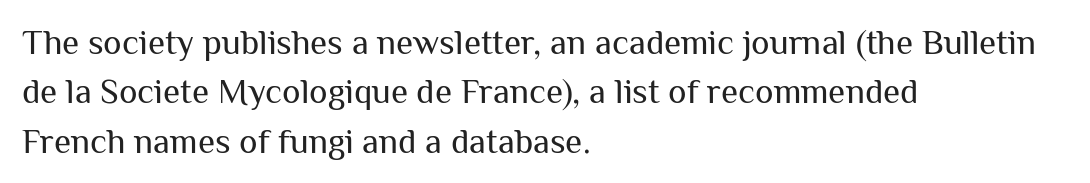
{"serif": "no", "italic": "no", "bold": "no", "weight": "regular", "width": "normal", "stroke_contrast": "medium", "x_height": "medium", "monospaced": "no", "underline": "no", "align": "left", "line_spacing": "normal", "line_spacing_ratio": 1.41, "letter_spacing": "normal", "letter_spacing_em": 0.0, "glyph_px": 35}
